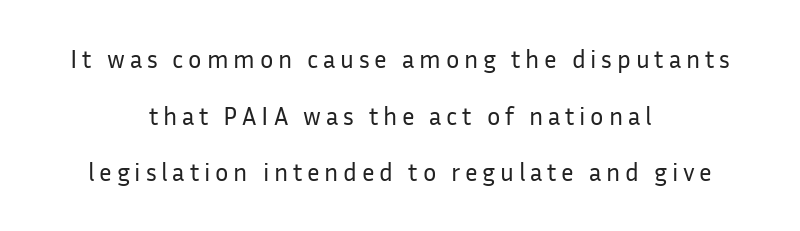
Q: Is the text bold? A: No.
Q: Is the text italic (slanted)? A: No, it is upright.
Q: Is the text underlined? A: No.
Q: How is the paragraph aligned? A: Centered.
Q: Is the spacing between lines tight, normal or loose? A: Loose.
